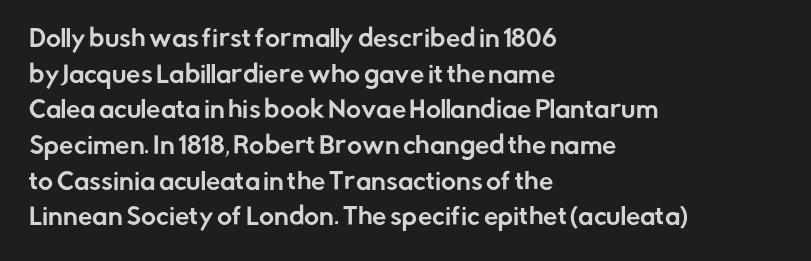
{"italic": "no", "underline": "no", "align": "left", "line_spacing": "normal", "line_spacing_ratio": 1.55, "letter_spacing": "normal", "letter_spacing_em": 0.0, "glyph_px": 23}
